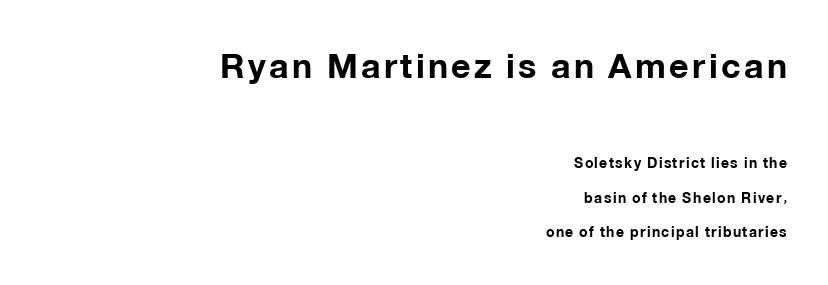
Q: Is the text bold? A: Yes.
Q: Is the text italic (slanted)? A: No, it is upright.
Q: Is the typeface a serif or a sans-serif typeface? A: Sans-serif.
Q: Is the text underlined? A: No.
Q: How is the paragraph aligned? A: Right-aligned.
Q: Is the spacing between lines tight, normal or loose? A: Loose.
Q: Which block of text is set in a larger size, the first (top) or the second (bottom)? A: The first (top) one.
Q: Width (condensed, normal, or wide)? A: Normal.
Q: Stroke contrast? A: Low.
Q: x-height? A: Medium.
Q: Monospaced? A: No.
